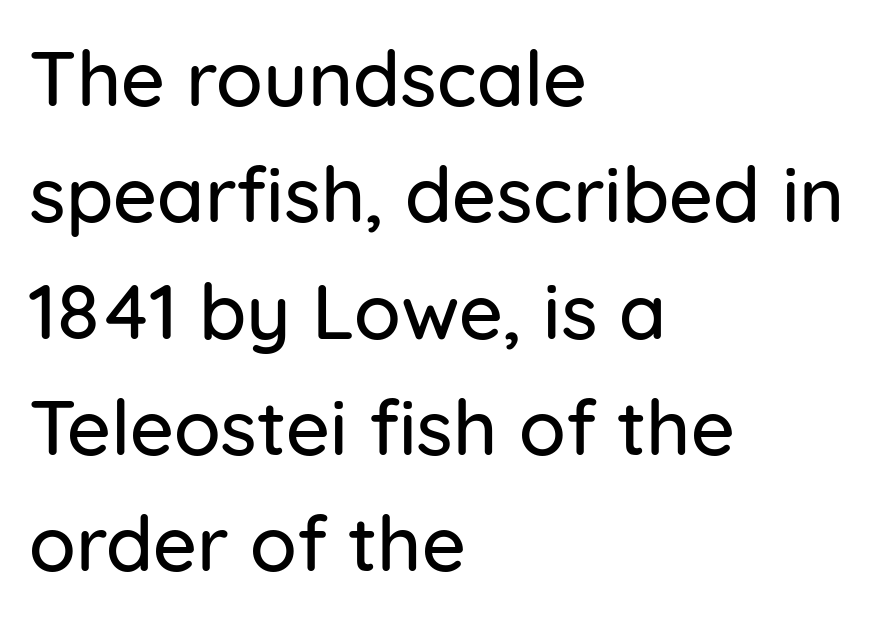
A typesetter would mark this as roman, not italic. Varying glyph widths throughout — classic text-font behaviour. Glance below the letters and you will spot only blank space. What's the leading like? Ordinary, nothing unusual.
